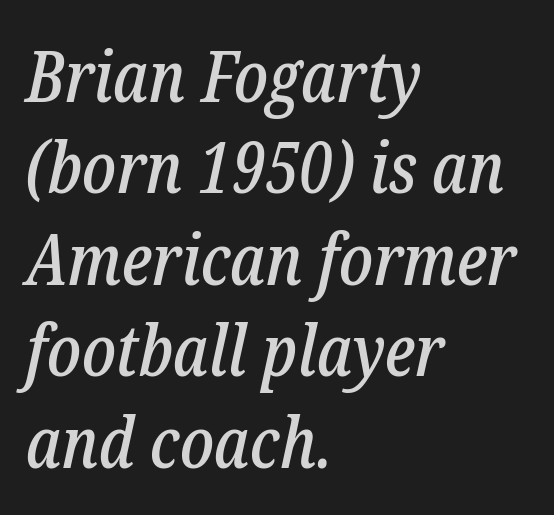
The image shows 72 px condensed serif type, italic (leaning right); set left-aligned, normal line spacing (1.27x), normal letter spacing, not underlined; low stroke contrast and a medium x-height.
